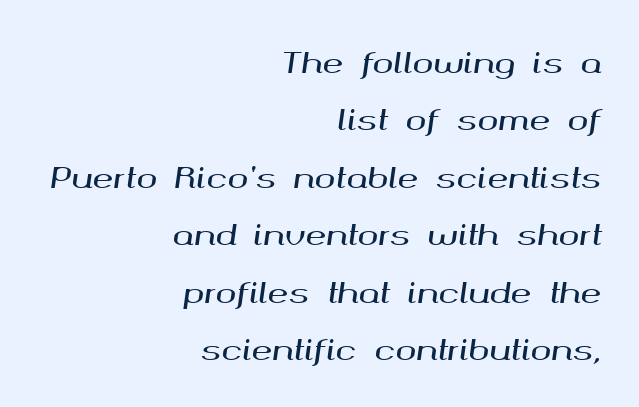
This sample has the flowing, uneven cadence of proportional lettering. The glyphs look as if they've been sheared to an angle. Line ends are locked; line starts wander. The type is set solid horizontally, with unmodified tracking. Honestly, there is no underline to notice here at all. The leading is generous, giving the passage an open texture.
